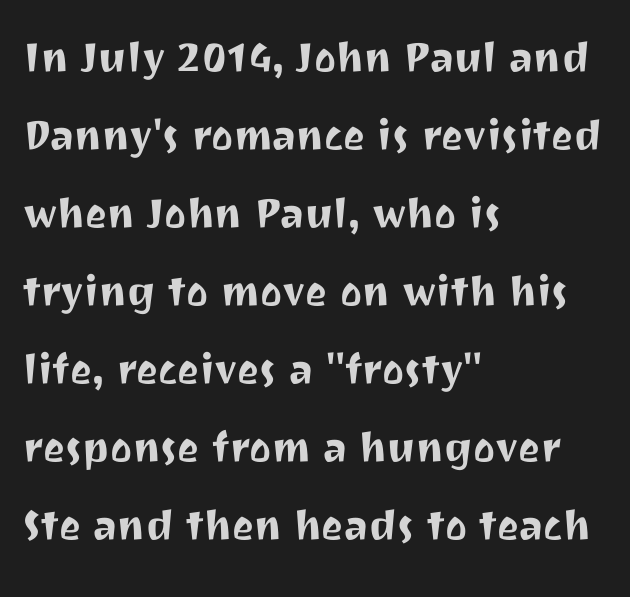
Q: Is the text italic (slanted)? A: No, it is upright.
Q: Is the typeface a serif or a sans-serif typeface? A: Sans-serif.
Q: Is the text underlined? A: No.
Q: How is the paragraph aligned? A: Left-aligned.
Q: Is the spacing between letters normal or unusually wide? A: Normal.
Q: Is the spacing between lines tight, normal or loose? A: Normal.
Q: Width (condensed, normal, or wide)? A: Normal.
Q: Stroke contrast? A: Medium.
Q: x-height? A: Medium.
Q: Monospaced? A: No.
